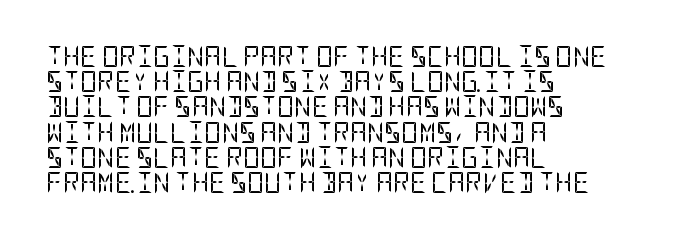
The letterforms sit shoulder to shoulder at normal distance. Typeset ragged right — the left edge is the straight one. The lettering holds an erect, upright posture throughout. Vertical stems look standard width or narrower in stroke. Beneath every word, the page is bare.
